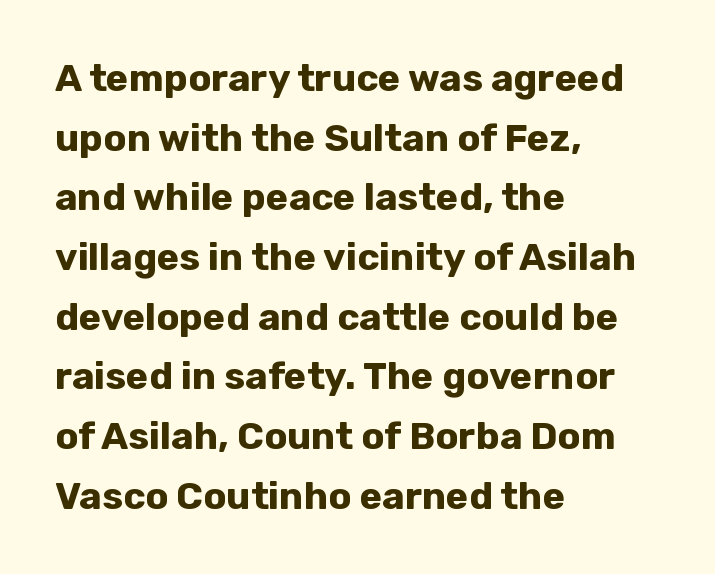
Q: Is the text bold? A: Yes.
Q: Is the text italic (slanted)? A: No, it is upright.
Q: Is the typeface a serif or a sans-serif typeface? A: Sans-serif.
Q: Is the text underlined? A: No.
Q: How is the paragraph aligned? A: Left-aligned.
Q: Is the spacing between letters normal or unusually wide? A: Normal.
Q: Is the spacing between lines tight, normal or loose? A: Normal.
Q: Width (condensed, normal, or wide)? A: Normal.
Q: Stroke contrast? A: Low.
Q: x-height? A: Medium.
Q: Monospaced? A: No.
